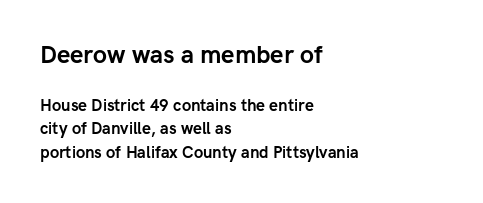
The font's upright variant was chosen for this text. Summary of weight: heavy, a full bold. The area under the type is left untouched. Here the glyphs are tracked normally, forming tight word shapes. Top chunk: large. Bottom chunk: small.
